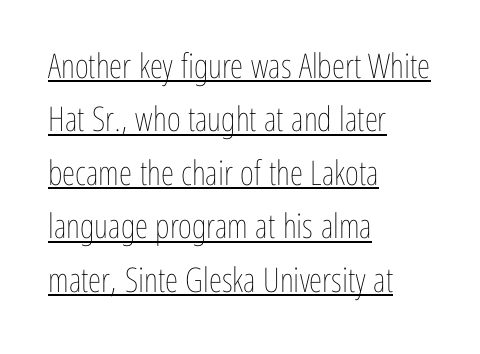
Q: Is the text bold? A: No.
Q: Is the text italic (slanted)? A: No, it is upright.
Q: Is the text underlined? A: Yes.
Q: How is the paragraph aligned? A: Left-aligned.
Q: Is the spacing between letters normal or unusually wide? A: Normal.
Q: Is the spacing between lines tight, normal or loose? A: Normal.
Q: Width (condensed, normal, or wide)? A: Condensed.
Q: Stroke contrast? A: Low.
Q: x-height? A: Medium.
Q: Monospaced? A: No.
